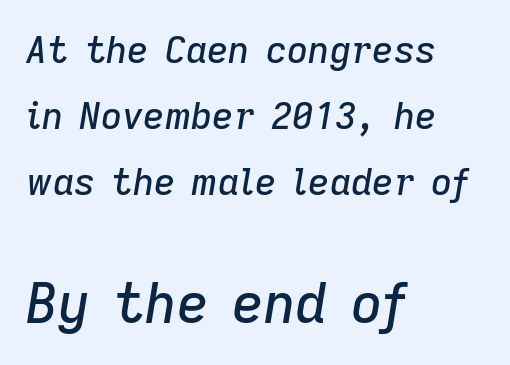
The image shows 55 px text type, italic (leaning right); set left-aligned, line spacing 1.79x, normal letter spacing, not underlined; the second (bottom) block is 1.49x larger; low stroke contrast and a medium x-height.
